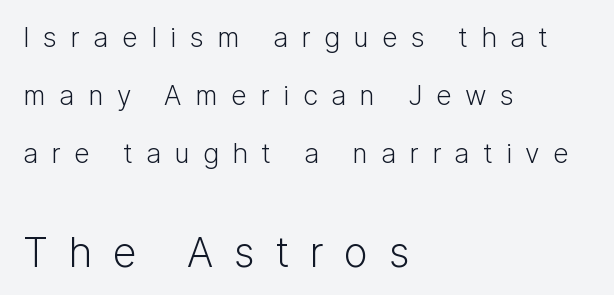
The type family on display is of the sans-serif kind. If you measured baseline to baseline, you'd find a long distance. The zone under the glyphs is completely vacant. Small over large — that's the arrangement of the two blocks here. Rendered with straight, roman letterforms.
